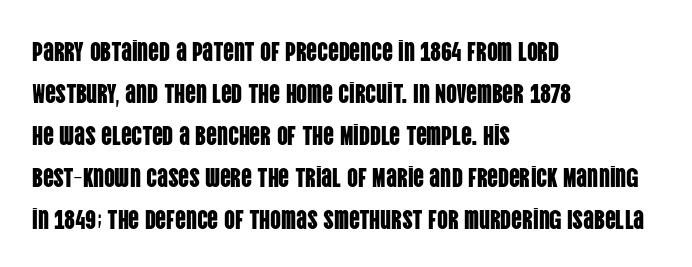
{"italic": "no", "underline": "no", "align": "left", "line_spacing": "normal", "line_spacing_ratio": 1.56, "letter_spacing": "normal", "letter_spacing_em": 0.0, "glyph_px": 27}
